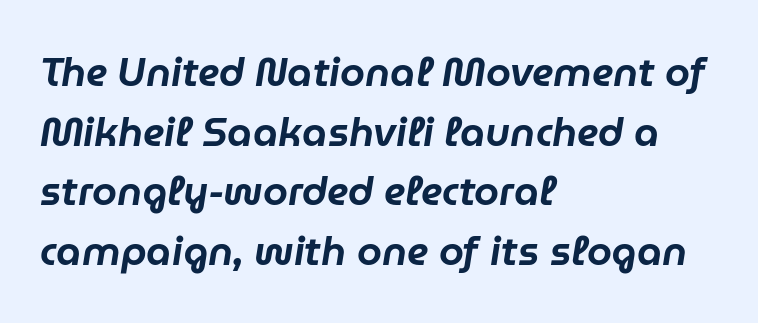
The image shows 40 px text type, italic (leaning right); set left-aligned, normal line spacing (1.49x), normal letter spacing, not underlined; low stroke contrast and a medium x-height.
